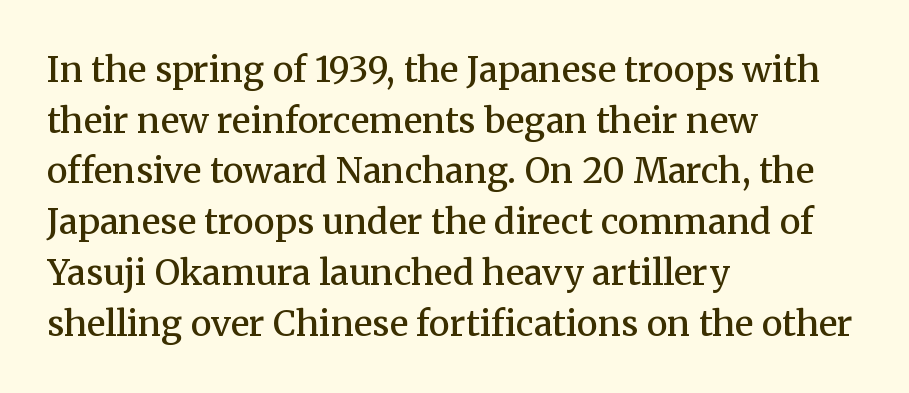
Where is the straight margin? On the left. This is roman type, the default non-slanted kind. Underline: absent. These words are printed semibold, heavier than regular yet not bold.
